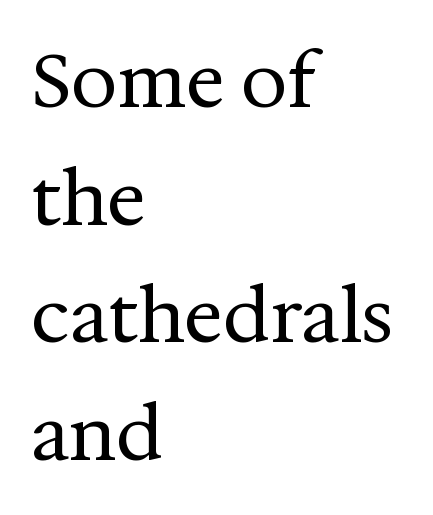
This sample uses a serif face. Designer's note — italics off, roman on. Stroke mass is kept to a normal reading level or below. You could not count columns in this text — the font is proportionally spaced. Words appear dense and cohesive because spacing is normal.
